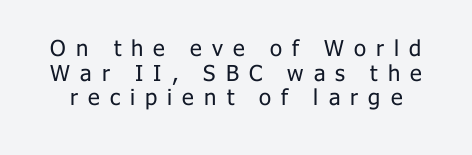
{"italic": "no", "bold": "no", "underline": "no", "line_spacing": "tight", "line_spacing_ratio": 1.12, "letter_spacing": "wide", "letter_spacing_em": 0.46, "glyph_px": 22}
